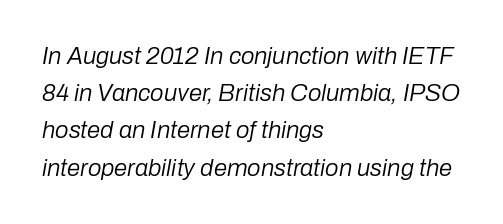
The rag falls on the right side of this text block. The space beneath each line is pristine and unruled. When letters slant like this, we call the style italic. On a weight scale, this lands at 450 or below. Students, observe: this is what conventionally led text looks like.
